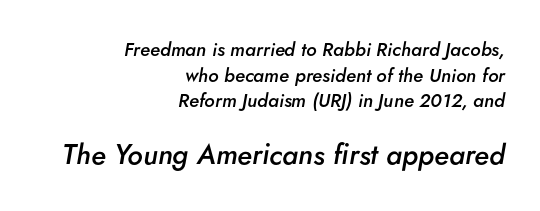
Honestly, there is no underline to notice here at all. In this sample the second text group is rendered at the bigger scale. Compared with typical paragraphs, the rows here are spaced about the same. The passage shown is typed in a proportional face where columns would drift. This sample is right-justified, so line beginnings fall wherever the words allow. The tracking reads as untouched default to a designer's eye.
